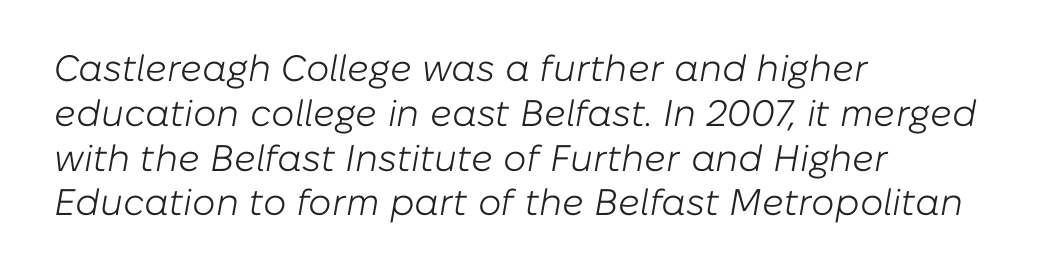
The image shows 37 px light type, italic (leaning right); set left-aligned, line spacing 1.21x, normal letter spacing, not underlined; low stroke contrast and a medium x-height.
